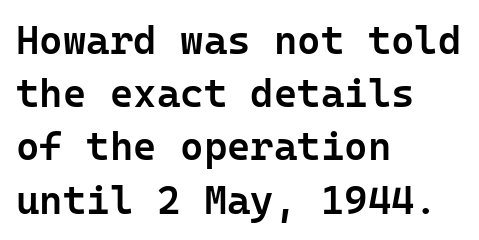
{"serif": "no", "italic": "no", "bold": "semi", "weight": "semibold", "width": "normal", "stroke_contrast": "low", "x_height": "medium", "underline": "no", "align": "left", "line_spacing": "normal", "line_spacing_ratio": 1.33, "letter_spacing": "normal", "letter_spacing_em": 0.0, "glyph_px": 40}
